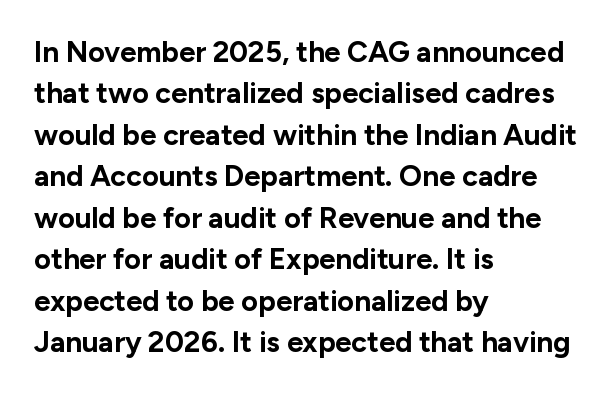
Q: Is the text bold? A: Yes.
Q: Is the text italic (slanted)? A: No, it is upright.
Q: Is the typeface a serif or a sans-serif typeface? A: Sans-serif.
Q: Is the text underlined? A: No.
Q: How is the paragraph aligned? A: Left-aligned.
Q: Is the spacing between letters normal or unusually wide? A: Normal.
Q: Is the spacing between lines tight, normal or loose? A: Normal.
Q: Width (condensed, normal, or wide)? A: Normal.
Q: Stroke contrast? A: Low.
Q: x-height? A: Medium.
Q: Monospaced? A: No.
